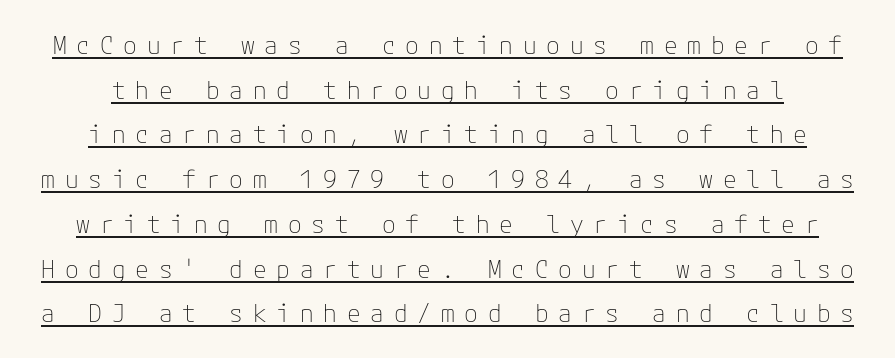
Q: Is the text bold? A: No.
Q: Is the text italic (slanted)? A: No, it is upright.
Q: Is the text underlined? A: Yes.
Q: Is the spacing between letters normal or unusually wide? A: Unusually wide.
